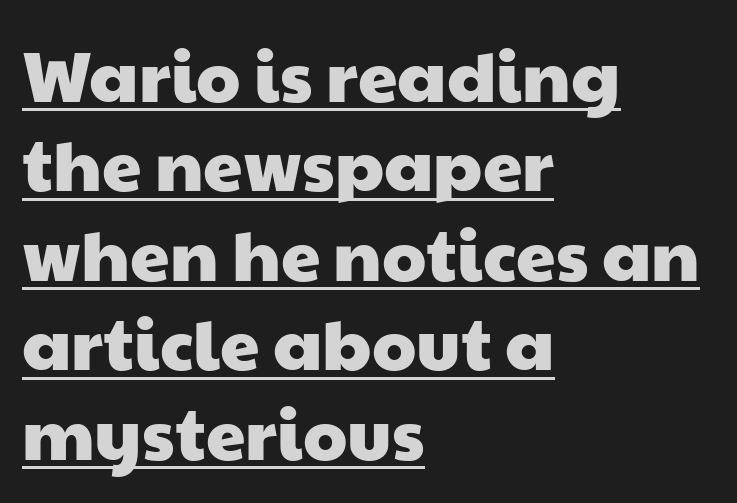
The image shows 71 px wide sans-serif type; set left-aligned, normal line spacing (1.26x), normal letter spacing, underlined; low stroke contrast and a medium x-height.
